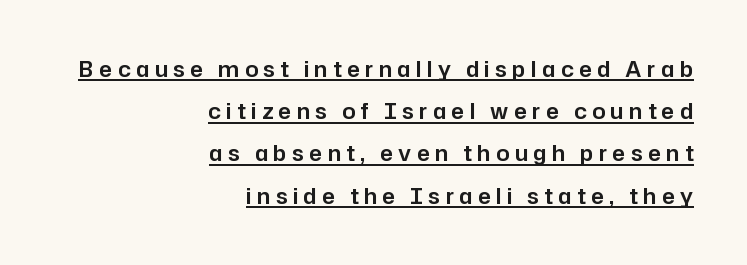
In terms of leading, this rendering errs on the spacious side. Every row of glyphs terminates at an identical x-position on the right. A rule runs beneath these lines of type. Honestly, the letter spacing is so wide it's the main thing you notice. Vertical strokes here are truly vertical.
